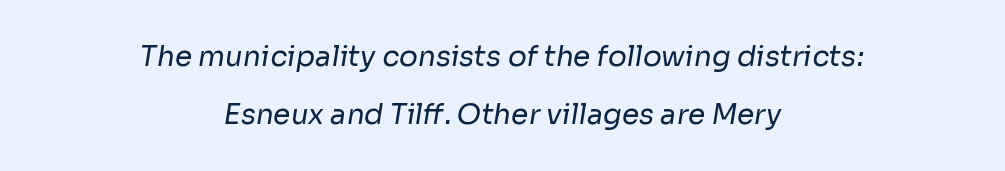
The image shows 28 px regular-weight sans-serif type; set centered, loose line spacing (2.06x), normal letter spacing, not underlined; low stroke contrast and a medium x-height.
